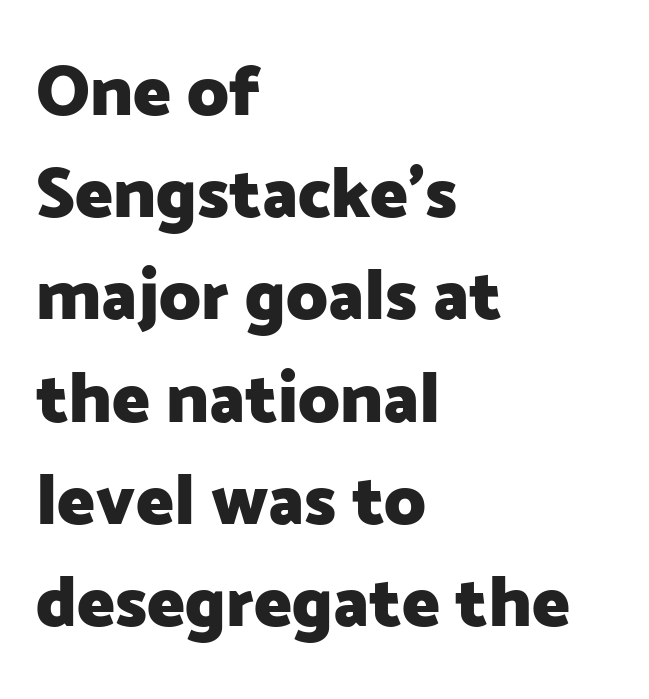
Notice how the stems are strictly vertical — no italics here. Characters follow at the spacing the type designer built in. The words here are not underlined. Does the copy run flush right? No — it runs flush left. Is this a sans? Yes — the strokes have no serifs. Heavy, bold letterforms.
